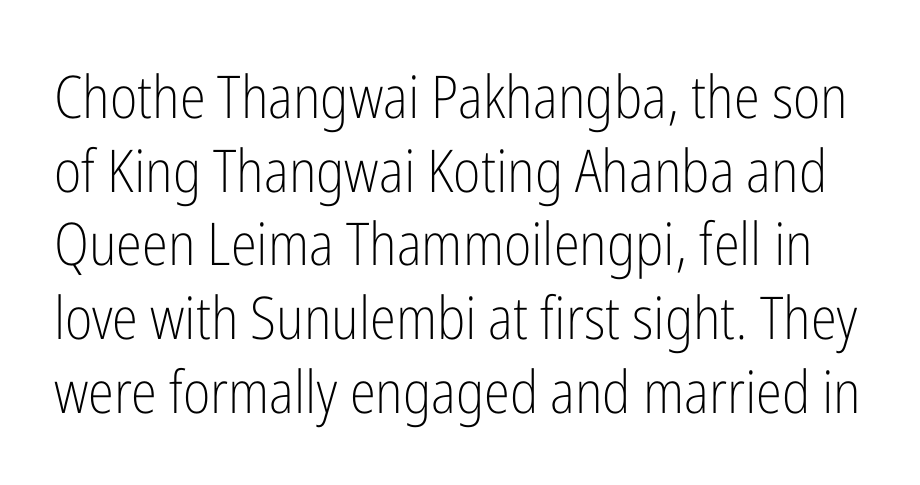
The image shows 59 px light, condensed sans-serif type, upright; set normal line spacing (1.25x), normal letter spacing, not underlined; low stroke contrast and a medium x-height.
